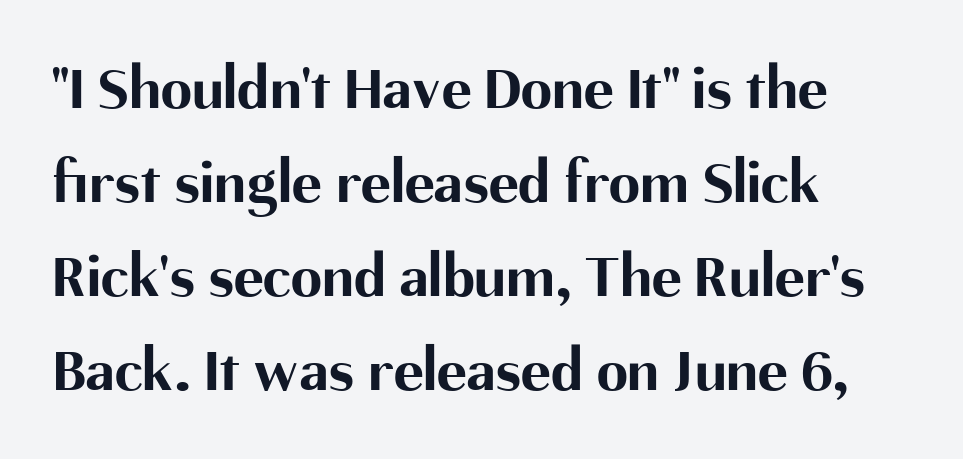
The rag falls on the right side of this text block. Heavy, bold letterforms. Quick note: not italic, upright. Glance below the letters and you will spot only blank space. Horizontal bands of white between lines are of average thickness.
